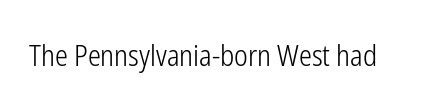
Q: Is the text bold? A: No.
Q: Is the text italic (slanted)? A: No, it is upright.
Q: Is the typeface a serif or a sans-serif typeface? A: Sans-serif.
Q: Is the text underlined? A: No.
Q: Is the spacing between letters normal or unusually wide? A: Normal.
Q: Width (condensed, normal, or wide)? A: Condensed.
Q: Stroke contrast? A: Low.
Q: x-height? A: Medium.
Q: Monospaced? A: No.
